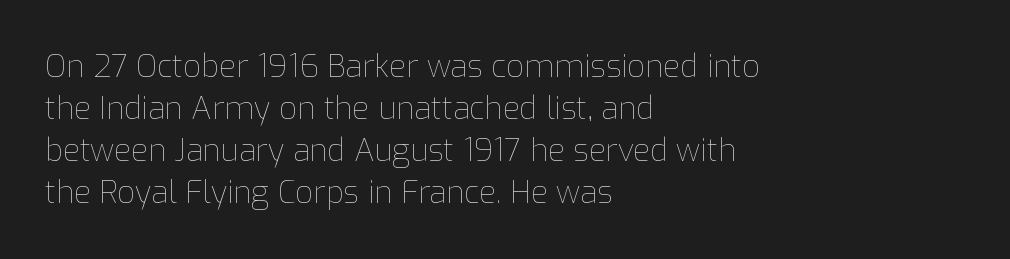
Heaviness? Minimal to ordinary, like unemphasized prose. A clean baseline with only descenders dipping below it. Think of a printed novel: that variable character pitch is what you see here. Tracking here is standard; glyphs follow each other at the usual distance. Nope, not italic — everything's standing straight.
